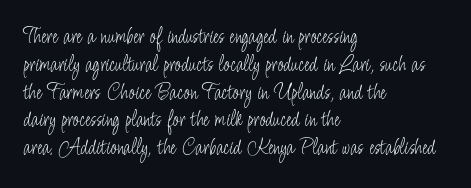
The image shows 23 px text type; set left-aligned, line spacing 1.21x, normal letter spacing, not underlined.
